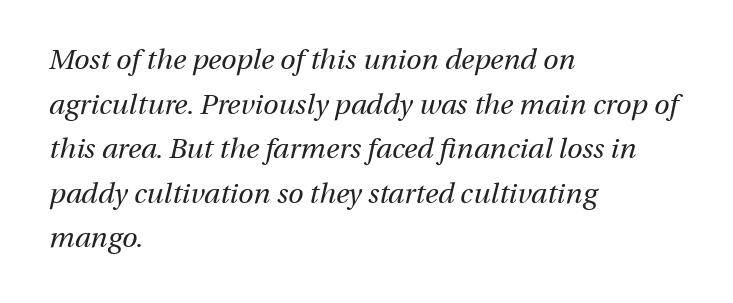
The image shows 28 px regular-weight type, italic (leaning right); set left-aligned, normal line spacing (1.59x), normal letter spacing, not underlined; medium stroke contrast and a medium x-height.
